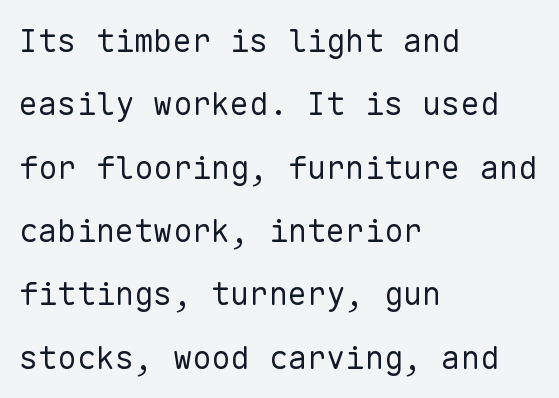
The image shows 32 px regular-weight sans-serif type, upright, monospaced; set left-aligned, loose line spacing (1.98x), normal letter spacing, not underlined; low stroke contrast and a medium x-height.
